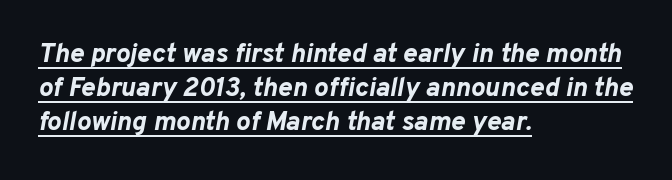
The image shows 27 px bold type, italic (leaning right); set left-aligned, normal line spacing (1.26x), normal letter spacing, underlined.
